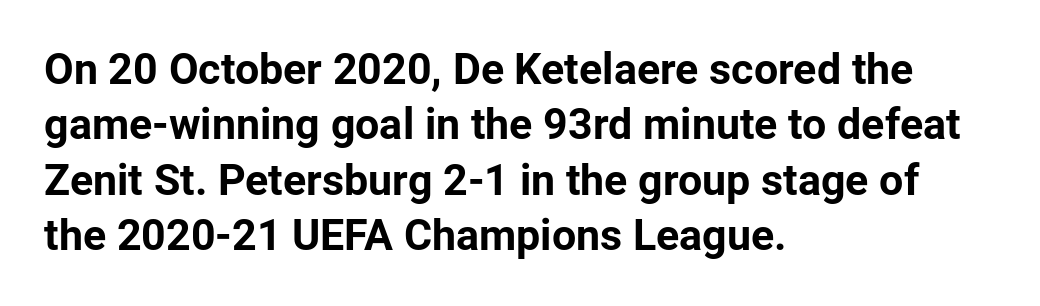
The image shows 43 px bold sans-serif type, upright; set left-aligned, normal line spacing (1.29x), normal letter spacing, not underlined; low stroke contrast and a medium x-height.
